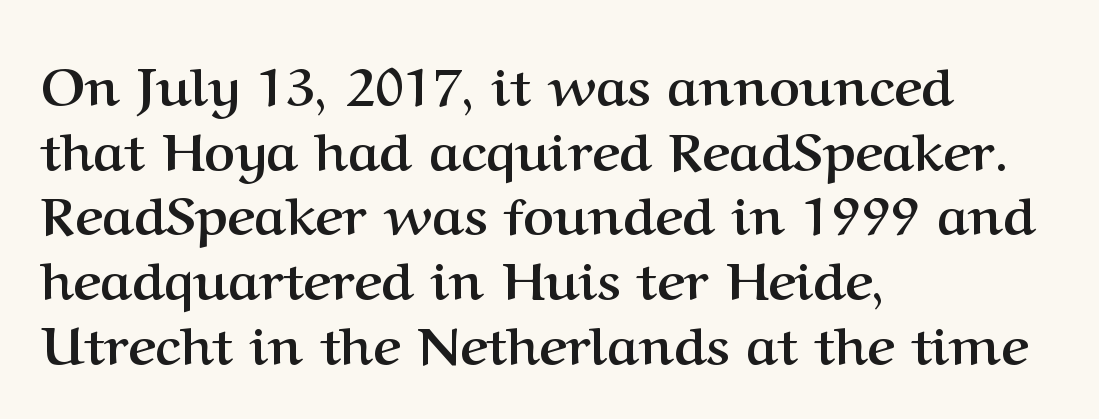
The image shows 53 px semibold serif type, upright; set left-aligned, line spacing 1.22x, normal letter spacing, not underlined; medium stroke contrast and a medium x-height.
